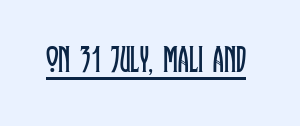
Q: Is the text bold? A: No.
Q: Is the text italic (slanted)? A: No, it is upright.
Q: Is the typeface a serif or a sans-serif typeface? A: Serif.
Q: Is the text underlined? A: Yes.
Q: Is the spacing between letters normal or unusually wide? A: Normal.
Q: Width (condensed, normal, or wide)? A: Condensed.
Q: Stroke contrast? A: Low.
Q: x-height? A: Large.
Q: Monospaced? A: No.
